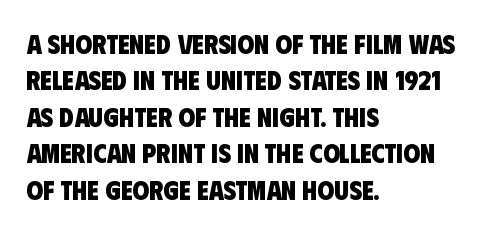
Q: Is the text bold? A: Yes.
Q: Is the text underlined? A: No.
Q: How is the paragraph aligned? A: Left-aligned.
Q: Is the spacing between letters normal or unusually wide? A: Normal.
Q: Is the spacing between lines tight, normal or loose? A: Normal.
